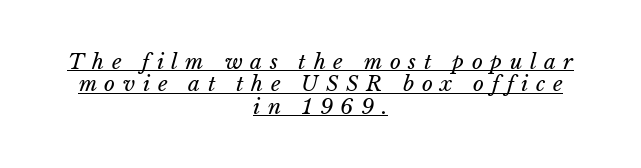
{"italic": "yes", "lean": "right", "slant_degrees": 15, "bold": "no", "underline": "yes", "align": "center", "line_spacing": "tight", "line_spacing_ratio": 1.07, "letter_spacing": "wide", "letter_spacing_em": 0.36, "glyph_px": 21}
